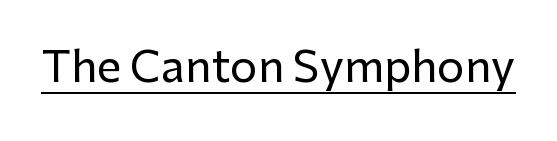
The image shows 43 px sans-serif type, upright; set normal letter spacing, underlined; low stroke contrast and a medium x-height.
